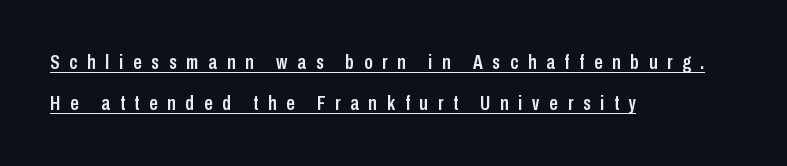
Q: Is the text italic (slanted)? A: No, it is upright.
Q: Is the text underlined? A: Yes.
Q: How is the paragraph aligned? A: Left-aligned.
Q: Is the spacing between letters normal or unusually wide? A: Unusually wide.
Q: Is the spacing between lines tight, normal or loose? A: Loose.
